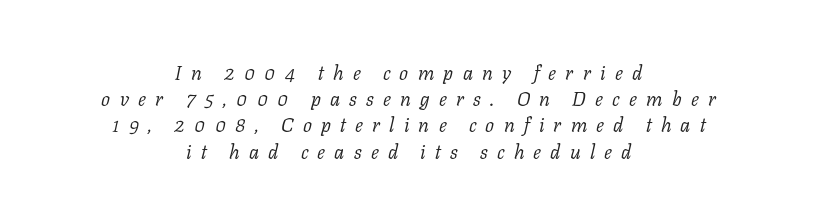
Rows of type keep a routine distance in the vertical direction. Italic? Definitely — the glyphs are oblique. Horizontally, the lines are justified to the midpoint only. The string is rendered with underlining switched off. Compared with a typical body face, this is equally light or lighter still. Tracking here is generous; glyphs stand well apart from one another.
